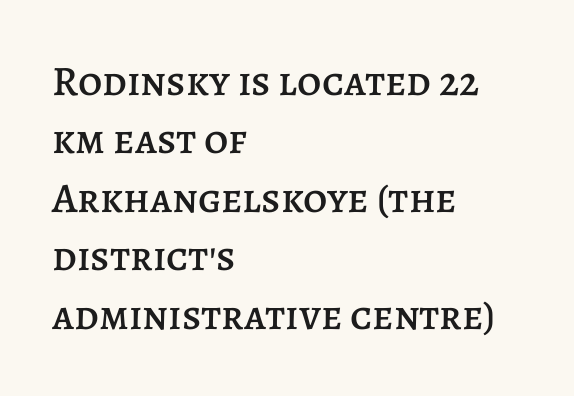
Q: Is the text italic (slanted)? A: No, it is upright.
Q: Is the text underlined? A: No.
Q: How is the paragraph aligned? A: Left-aligned.
Q: Is the spacing between letters normal or unusually wide? A: Normal.
Q: Is the spacing between lines tight, normal or loose? A: Normal.
Q: Width (condensed, normal, or wide)? A: Normal.
Q: Stroke contrast? A: Low.
Q: x-height? A: Large.
Q: Monospaced? A: No.
